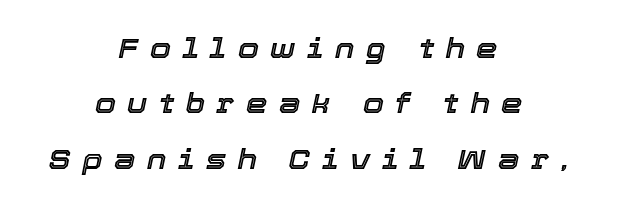
The image shows 27 px text type, italic (leaning right); set centered, loose line spacing (2.05x), unusually wide letter spacing (+0.43 em), not underlined.
